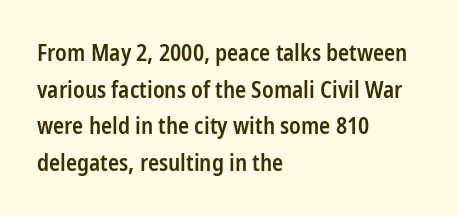
{"italic": "no", "bold": "semi", "underline": "no", "align": "left", "line_spacing": "normal", "line_spacing_ratio": 1.59, "letter_spacing": "normal", "letter_spacing_em": 0.0, "glyph_px": 23}
